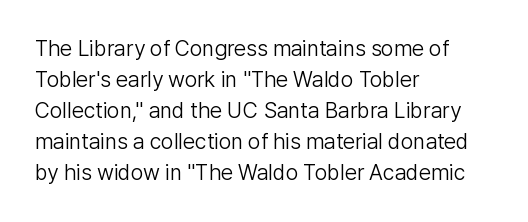
{"italic": "no", "bold": "no", "underline": "no", "align": "left", "line_spacing": "normal", "line_spacing_ratio": 1.41, "letter_spacing": "normal", "letter_spacing_em": 0.0, "glyph_px": 22}
